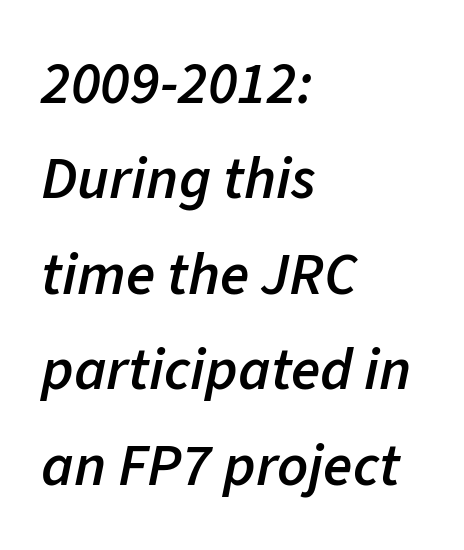
The image shows 60 px semibold type, italic (leaning right); set left-aligned, normal line spacing (1.59x), normal letter spacing, not underlined; low stroke contrast and a medium x-height.
